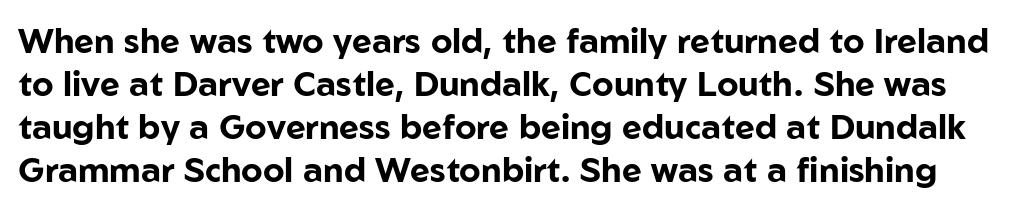
The image shows 34 px bold sans-serif type, upright; set normal line spacing (1.26x), normal letter spacing, not underlined; low stroke contrast and a medium x-height.
